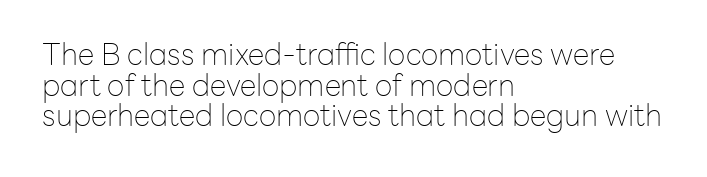
Look at the bottom of the vertical strokes: they stop flat, with no serifs. The paragraph has a hard left edge and a soft right edge. The string is rendered with underlining switched off. Is there much room between lines? No — they nearly touch. The gaps between neighbouring characters are ordinary and unremarkable. Heft: none added — not bold.
